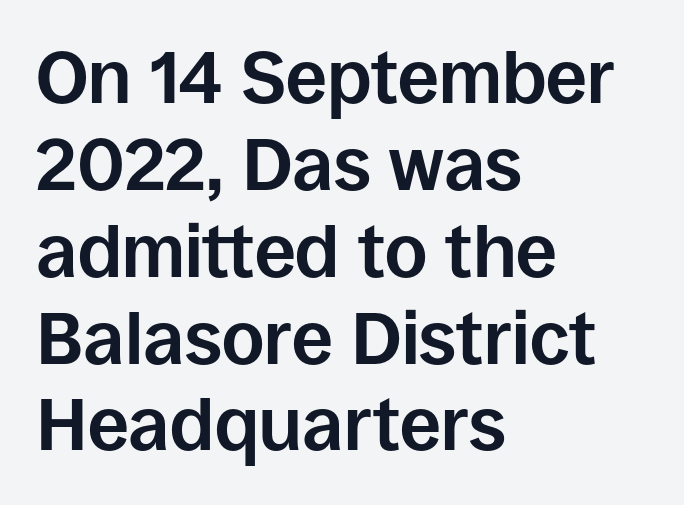
Q: Is the text bold? A: Yes.
Q: Is the text italic (slanted)? A: No, it is upright.
Q: Is the typeface a serif or a sans-serif typeface? A: Sans-serif.
Q: Is the text underlined? A: No.
Q: How is the paragraph aligned? A: Left-aligned.
Q: Is the spacing between letters normal or unusually wide? A: Normal.
Q: Width (condensed, normal, or wide)? A: Normal.
Q: Stroke contrast? A: Low.
Q: x-height? A: Large.
Q: Monospaced? A: No.
